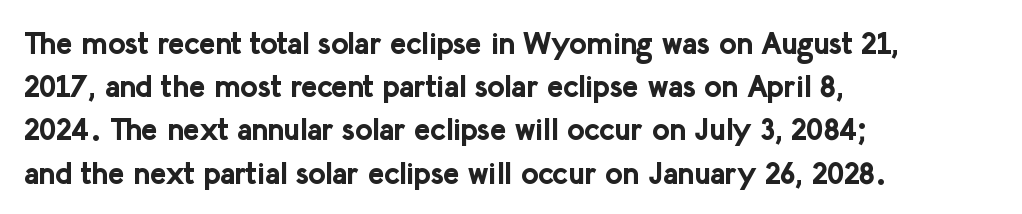
Q: Is the text bold? A: Yes.
Q: Is the text italic (slanted)? A: No, it is upright.
Q: Is the typeface a serif or a sans-serif typeface? A: Sans-serif.
Q: Is the text underlined? A: No.
Q: How is the paragraph aligned? A: Left-aligned.
Q: Is the spacing between letters normal or unusually wide? A: Normal.
Q: Is the spacing between lines tight, normal or loose? A: Normal.
Q: Width (condensed, normal, or wide)? A: Normal.
Q: Stroke contrast? A: Low.
Q: x-height? A: Medium.
Q: Monospaced? A: No.
